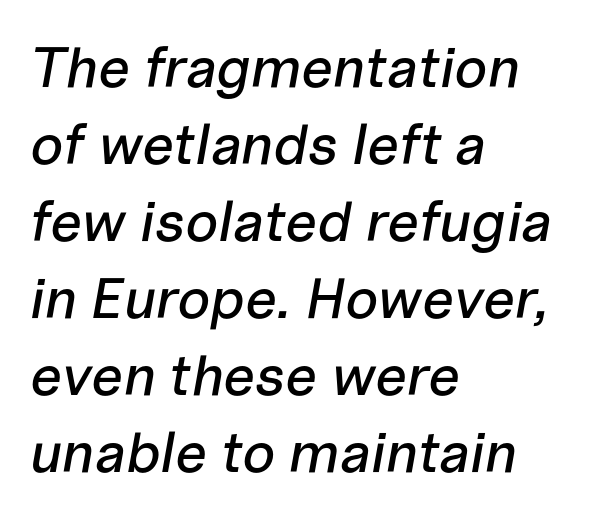
The image shows 57 px text type, italic (leaning right); set left-aligned, normal line spacing (1.35x), normal letter spacing, not underlined; low stroke contrast and a medium x-height.
